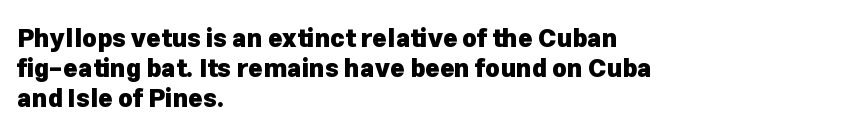
The image shows 25 px bold type, upright; set left-aligned, line spacing 1.2x, normal letter spacing, not underlined.
